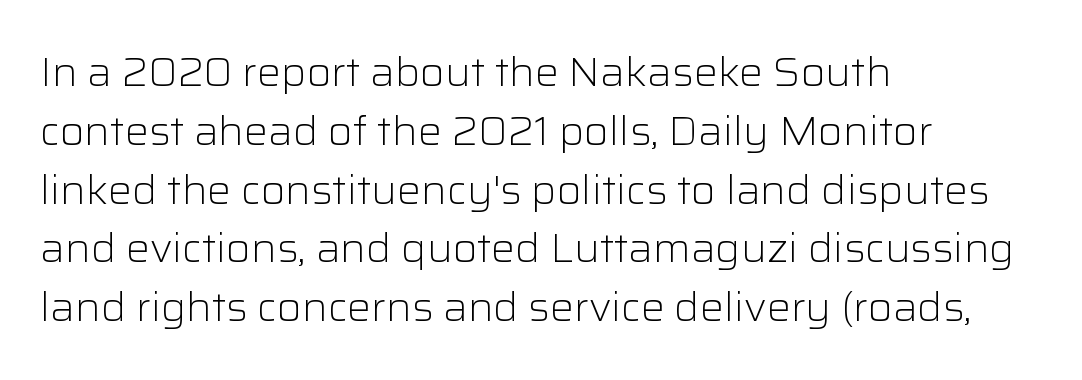
{"serif": "no", "italic": "no", "bold": "no", "weight": "light", "width": "normal", "stroke_contrast": "low", "x_height": "medium", "monospaced": "no", "underline": "no", "align": "left", "line_spacing": "normal", "line_spacing_ratio": 1.47, "letter_spacing": "normal", "letter_spacing_em": 0.0, "glyph_px": 40}
